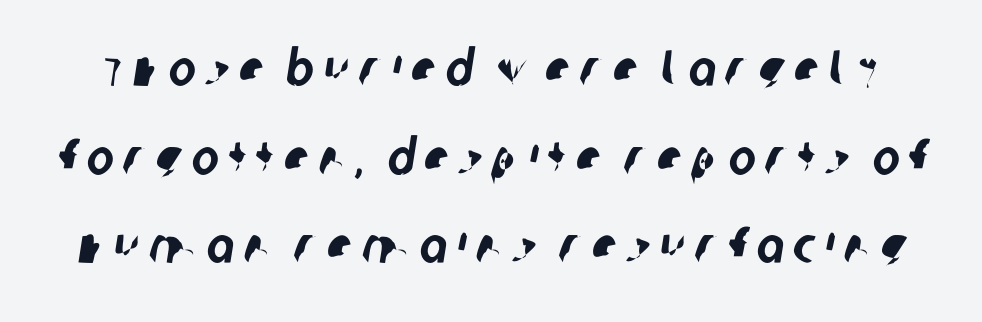
The image shows 51 px condensed sans-serif type; set line spacing 1.74x, not underlined; low stroke contrast and a large x-height.
